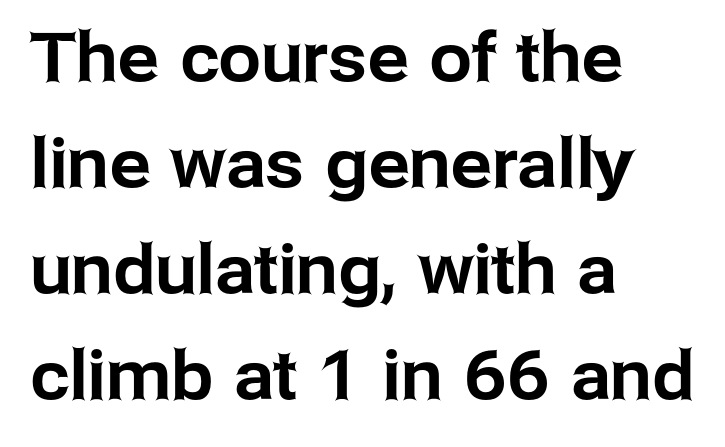
Notice how descenders clear the ascenders below comfortably — that's standard leading. Does the lettering tilt? It doesn't — this is upright. Compared with a centered layout, this one pins lines to the left instead. Stroke terminals: plain, sans-serif. Standard letterfit; no display-style spreading of the glyphs.
